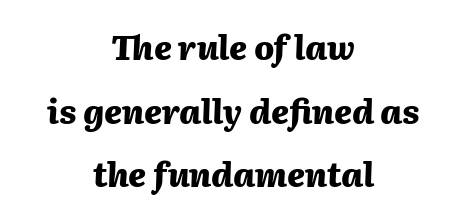
Heavy-handed strokes throughout: this text is bold. How would I describe the line gaps? Wide and relaxed. The letters advance in unequal steps, a hallmark of proportional type. Posture: slanted. The compositor balanced each line on the midline. Characters follow at the spacing the type designer built in.
